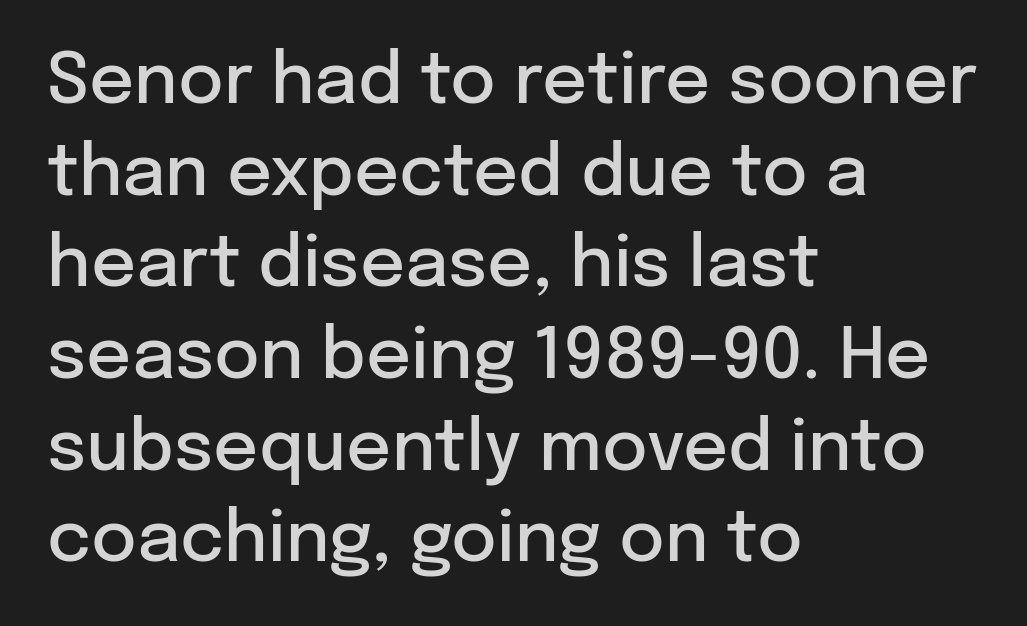
Lines of text with bare space underneath. On the weight axis this lands at semibold, roughly 600. Italic? Not at all — the glyphs are vertical. Are there feet on the stems? There aren't — it's a sans. Where is the straight margin? On the left.
